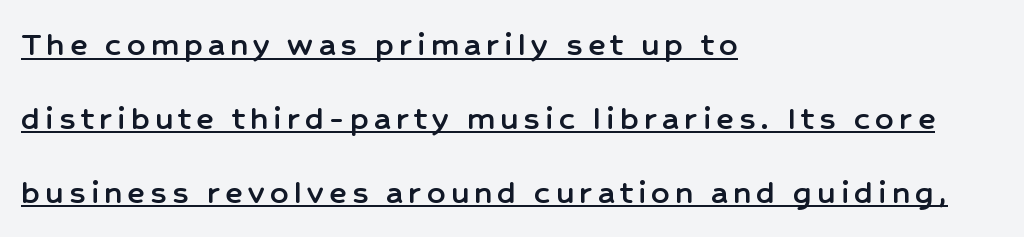
Q: Is the text italic (slanted)? A: No, it is upright.
Q: Is the typeface a serif or a sans-serif typeface? A: Sans-serif.
Q: Is the text underlined? A: Yes.
Q: How is the paragraph aligned? A: Left-aligned.
Q: Is the spacing between lines tight, normal or loose? A: Loose.
Q: Width (condensed, normal, or wide)? A: Normal.
Q: Stroke contrast? A: Low.
Q: x-height? A: Medium.
Q: Monospaced? A: No.
